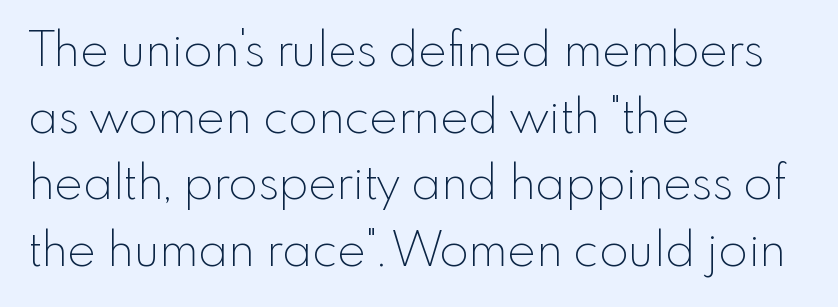
{"serif": "no", "italic": "no", "bold": "no", "weight": "thin", "width": "normal", "x_height": "small", "monospaced": "no", "underline": "no", "align": "left", "line_spacing": "normal", "line_spacing_ratio": 1.39, "letter_spacing": "normal", "letter_spacing_em": 0.0, "glyph_px": 48}
